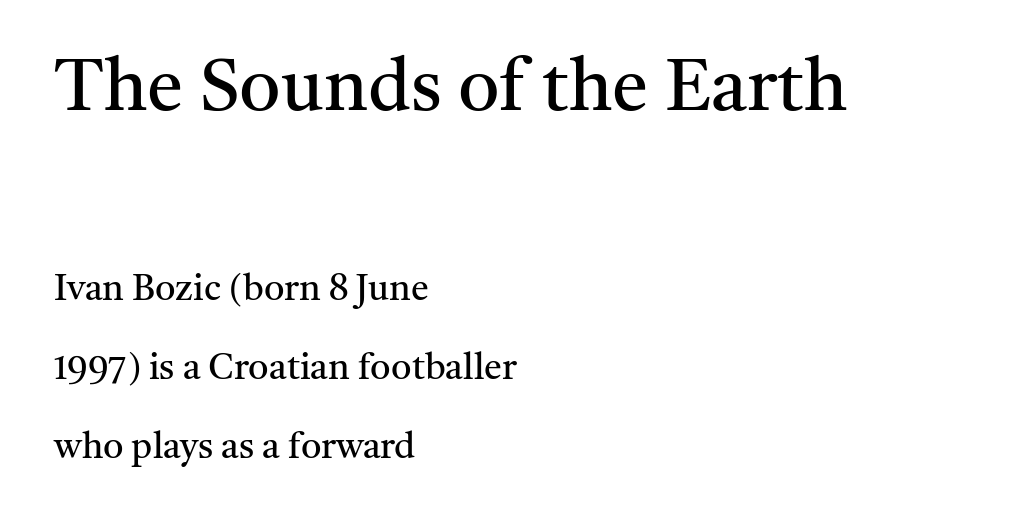
Each line starts at the same left margin while the right side varies. Look at the glyph heights: the upper group is clearly the bigger setting. Leading: increased. No heavy texture on the line: the type isn't bold. Glyph-to-glyph distance matches everyday printed text. Serif or sans? Serif — the stroke terminals have little feet.
